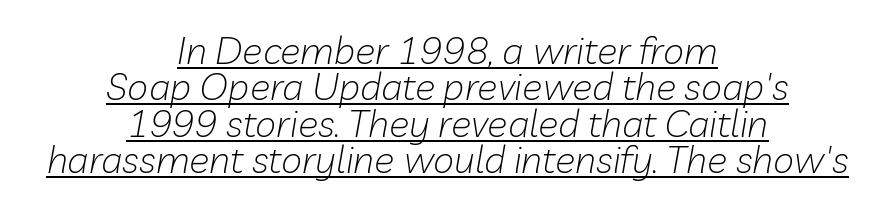
{"italic": "yes", "lean": "right", "slant_degrees": 10, "bold": "no", "weight": "light", "width": "normal", "stroke_contrast": "low", "x_height": "medium", "monospaced": "no", "underline": "yes", "align": "center", "line_spacing": "tight", "line_spacing_ratio": 0.96, "letter_spacing": "normal", "letter_spacing_em": 0.0, "glyph_px": 38}
